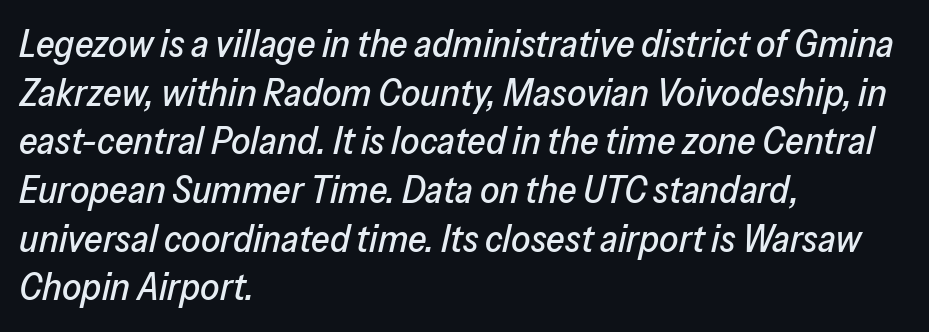
{"italic": "yes", "lean": "right", "slant_degrees": 13, "width": "normal", "stroke_contrast": "low", "x_height": "medium", "monospaced": "no", "underline": "no", "align": "left", "line_spacing": "normal", "line_spacing_ratio": 1.28, "letter_spacing": "normal", "letter_spacing_em": 0.0, "glyph_px": 38}
